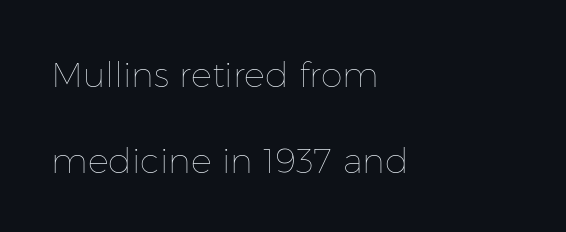
Q: Is the text bold? A: No.
Q: Is the text italic (slanted)? A: No, it is upright.
Q: Is the text underlined? A: No.
Q: How is the paragraph aligned? A: Left-aligned.
Q: Is the spacing between letters normal or unusually wide? A: Normal.
Q: Is the spacing between lines tight, normal or loose? A: Loose.
Q: Width (condensed, normal, or wide)? A: Normal.
Q: Stroke contrast? A: Low.
Q: x-height? A: Medium.
Q: Monospaced? A: No.
